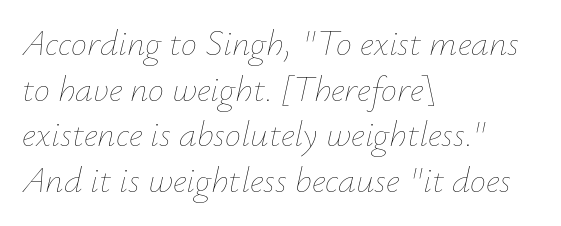
Q: Is the text bold? A: No.
Q: Is the text italic (slanted)? A: Yes, it leans right by about 12 degrees.
Q: Is the text underlined? A: No.
Q: How is the paragraph aligned? A: Left-aligned.
Q: Is the spacing between letters normal or unusually wide? A: Normal.
Q: Is the spacing between lines tight, normal or loose? A: Normal.
Q: Width (condensed, normal, or wide)? A: Normal.
Q: Stroke contrast? A: Low.
Q: x-height? A: Small.
Q: Monospaced? A: No.
